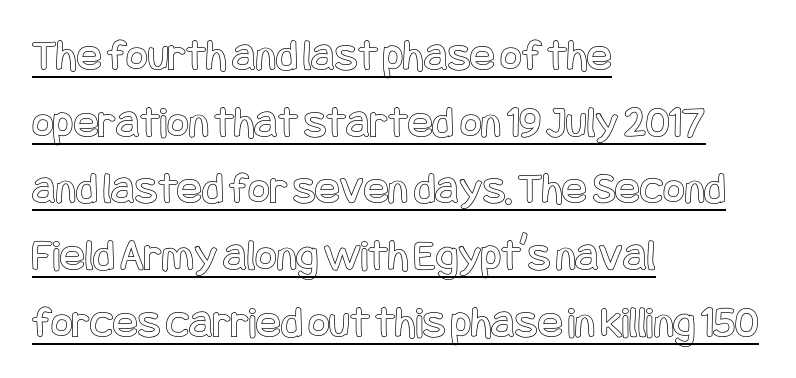
The image shows 46 px condensed type, upright; set left-aligned, normal line spacing (1.45x), normal letter spacing, underlined; a large x-height.
